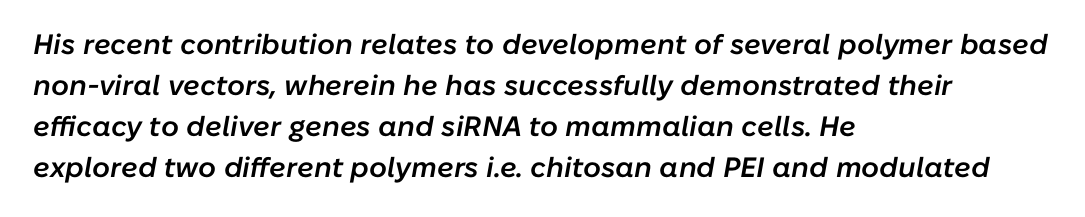
{"italic": "yes", "lean": "right", "slant_degrees": 10, "bold": "semi", "weight": "semibold", "width": "normal", "stroke_contrast": "low", "x_height": "medium", "monospaced": "no", "underline": "no", "align": "left", "line_spacing": "normal", "line_spacing_ratio": 1.47, "letter_spacing": "normal", "letter_spacing_em": 0.0, "glyph_px": 28}
